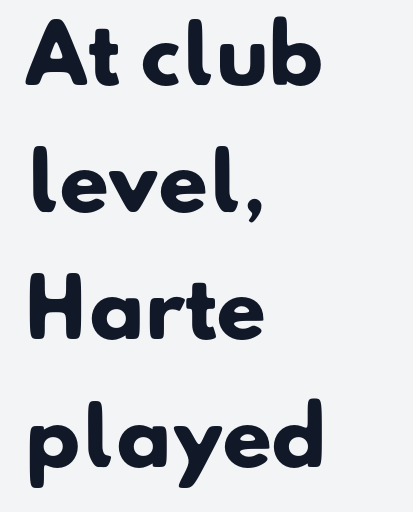
{"serif": "no", "bold": "yes", "weight": "heavy", "width": "normal", "stroke_contrast": "low", "x_height": "small", "monospaced": "no", "underline": "no", "align": "left", "line_spacing": "normal", "line_spacing_ratio": 1.59, "letter_spacing": "normal", "letter_spacing_em": 0.0, "glyph_px": 80}
